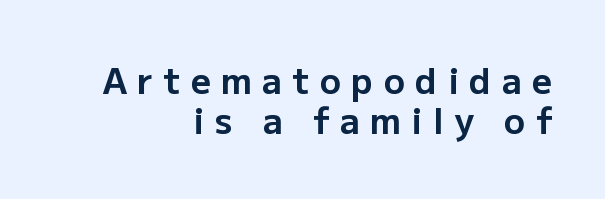
Tightly led — the rows are bunched. The face used here is rendered with a markedly widened letterfit. Plain, unruled lines of type. These lines were composed using upright roman letters. What kind of face is this? One without serifs — a sans.
